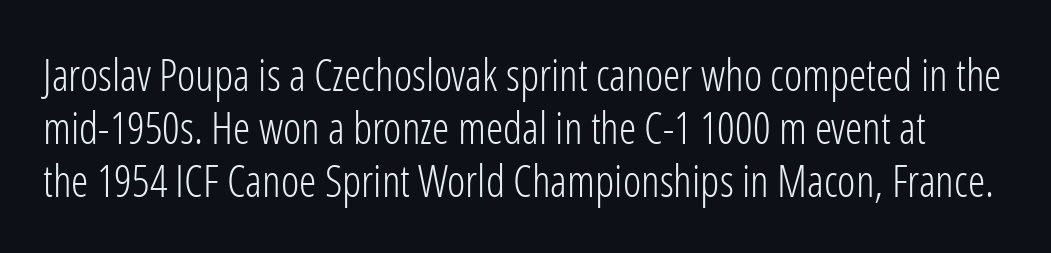
The image shows 44 px light, condensed sans-serif type, upright; set line spacing 1.2x, normal letter spacing, not underlined; low stroke contrast and a medium x-height.
